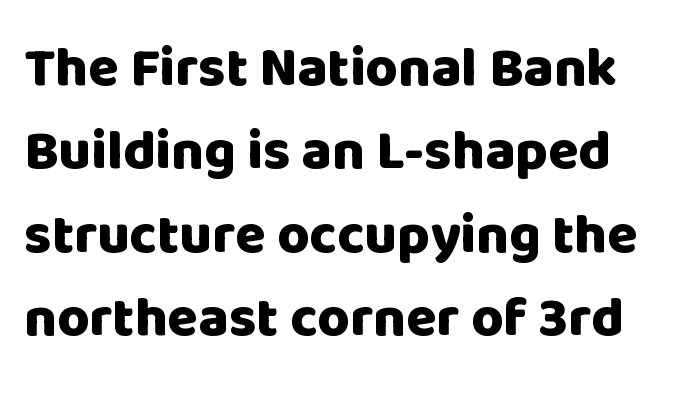
The image shows 56 px heavy sans-serif type, upright; set normal line spacing (1.49x), normal letter spacing, not underlined; low stroke contrast and a large x-height.
